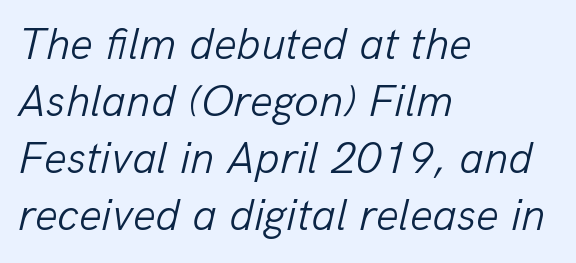
A typesetter would call this proportional, since set widths differ per character. Is there much room between lines? A standard amount, neither cramped nor airy. Line starts are locked; line ends wander. The zone under the glyphs is completely vacant.
